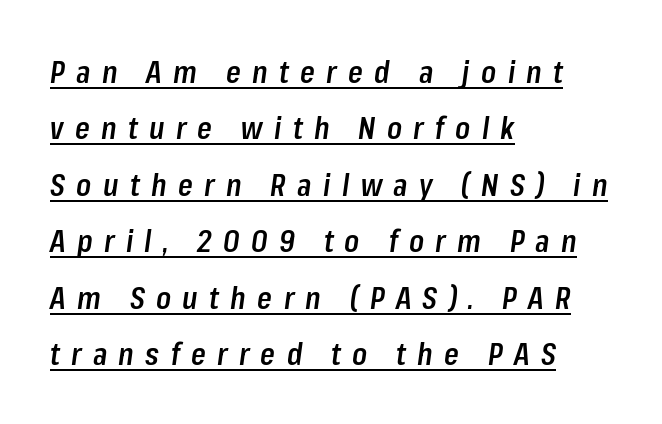
The sample has been set in demibold, a notch under bold. Each line starts at the same left margin while the right side varies. The specimen includes a rule beneath the text block's lines. Observe the wide spacing: letters keep a clear distance from each other. The whole block is typeset with a tilt. Proportional: the letters do not fall into vertical columns.
